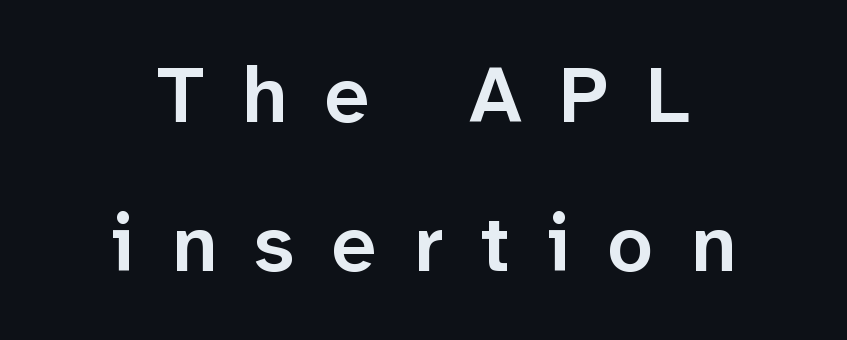
The image shows 80 px semibold sans-serif type, upright; set centered, line spacing 1.86x, unusually wide letter spacing (+0.47 em), not underlined; low stroke contrast and a medium x-height.
